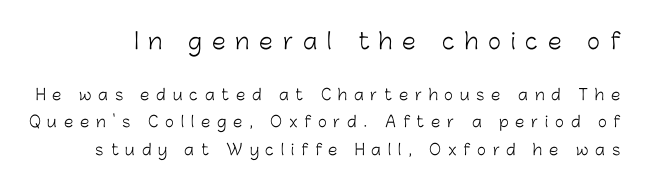
The lettering holds an erect, upright posture throughout. Between one letter and the next there's a generous, obvious gap. Ink coverage per letter is moderate at most. Plain, unruled lines of type. Is the lower block the larger one? No — the upper block carries the bigger type.
